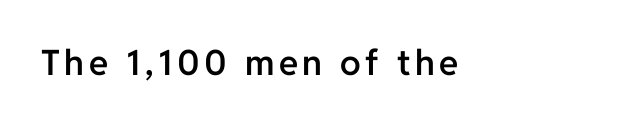
Q: Is the text bold? A: Semi-bold.
Q: Is the text italic (slanted)? A: No, it is upright.
Q: Is the typeface a serif or a sans-serif typeface? A: Sans-serif.
Q: Is the text underlined? A: No.
Q: Width (condensed, normal, or wide)? A: Normal.
Q: Stroke contrast? A: Low.
Q: x-height? A: Medium.
Q: Monospaced? A: No.
